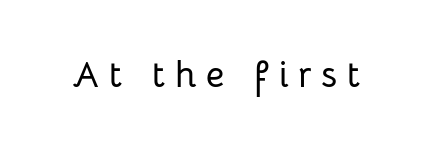
The image shows 36 px sans-serif type, upright; set unusually wide letter spacing (+0.27 em), not underlined; low stroke contrast and a medium x-height.
